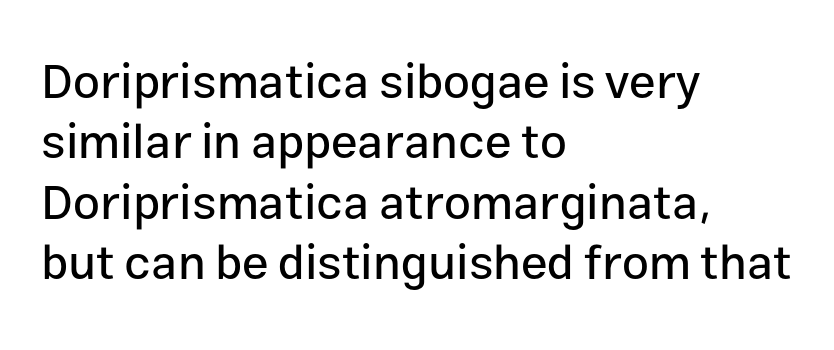
{"serif": "no", "italic": "no", "width": "normal", "stroke_contrast": "low", "x_height": "medium", "monospaced": "no", "underline": "no", "align": "left", "line_spacing": "normal", "line_spacing_ratio": 1.26, "letter_spacing": "normal", "letter_spacing_em": 0.0, "glyph_px": 48}
